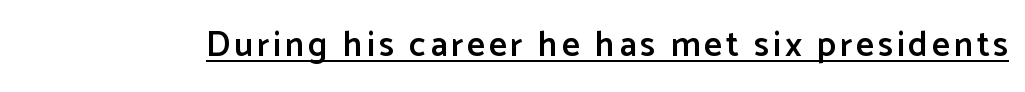
The image shows 35 px semibold sans-serif type, upright; set underlined; low stroke contrast and a medium x-height.
